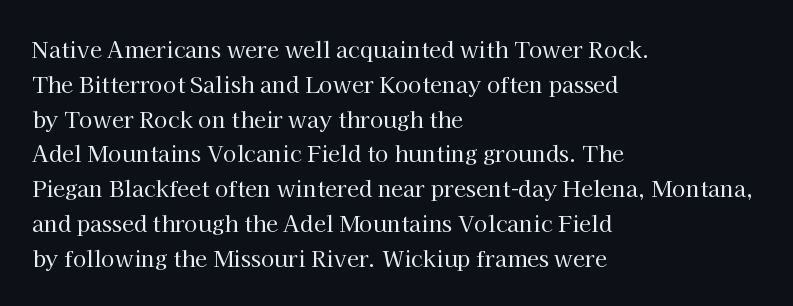
{"italic": "no", "bold": "no", "underline": "no", "align": "left", "line_spacing": "normal", "line_spacing_ratio": 1.58, "letter_spacing": "normal", "letter_spacing_em": 0.0, "glyph_px": 22}
